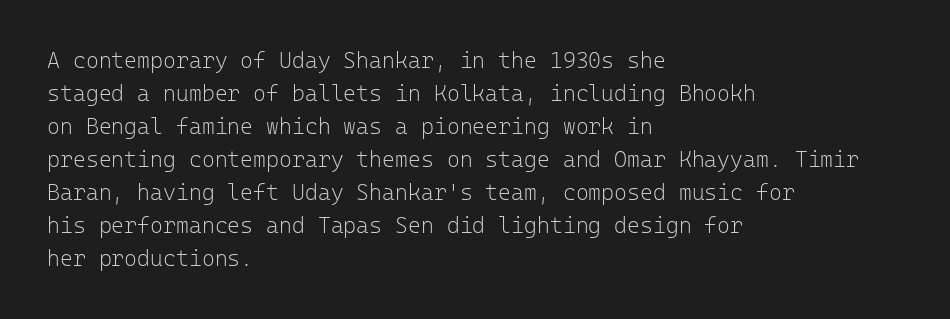
{"italic": "no", "bold": "no", "underline": "no", "align": "left", "line_spacing": "normal", "line_spacing_ratio": 1.5, "letter_spacing": "normal", "letter_spacing_em": 0.0, "glyph_px": 22}
